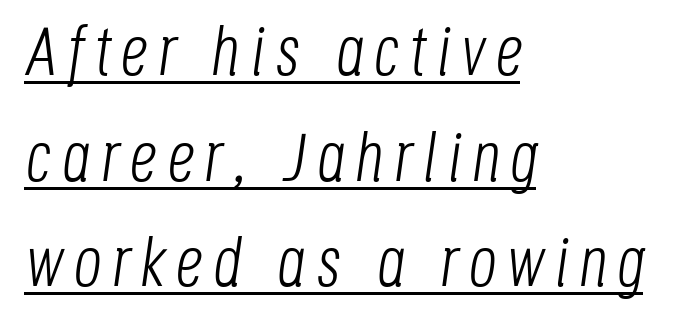
Think standard paragraph weight, or any step lighter than that. Quick note: underline on. It's the slanting kind of type. Do the characters align in a grid? No, the font is proportional.
